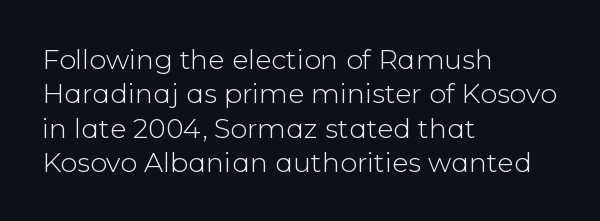
{"italic": "no", "bold": "no", "underline": "no", "align": "left", "line_spacing": "normal", "line_spacing_ratio": 1.27, "letter_spacing": "normal", "letter_spacing_em": 0.0, "glyph_px": 27}
